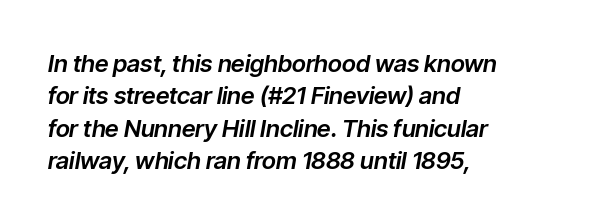
Q: Is the text italic (slanted)? A: Yes, it leans right by about 9 degrees.
Q: Is the text underlined? A: No.
Q: How is the paragraph aligned? A: Left-aligned.
Q: Is the spacing between letters normal or unusually wide? A: Normal.
Q: Is the spacing between lines tight, normal or loose? A: Normal.
